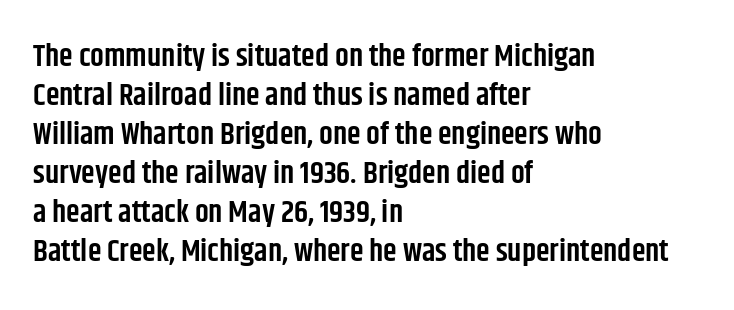
Q: Is the text bold? A: Semi-bold.
Q: Is the text italic (slanted)? A: No, it is upright.
Q: Is the typeface a serif or a sans-serif typeface? A: Sans-serif.
Q: Is the text underlined? A: No.
Q: How is the paragraph aligned? A: Left-aligned.
Q: Is the spacing between letters normal or unusually wide? A: Normal.
Q: Is the spacing between lines tight, normal or loose? A: Normal.
Q: Width (condensed, normal, or wide)? A: Condensed.
Q: Stroke contrast? A: Low.
Q: x-height? A: Large.
Q: Monospaced? A: No.
